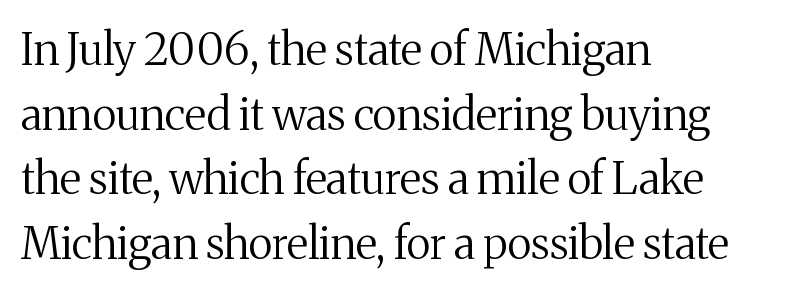
{"serif": "yes", "italic": "no", "bold": "no", "weight": "regular", "width": "normal", "stroke_contrast": "medium", "x_height": "medium", "monospaced": "no", "underline": "no", "align": "left", "line_spacing": "normal", "line_spacing_ratio": 1.47, "letter_spacing": "normal", "letter_spacing_em": 0.0, "glyph_px": 44}
